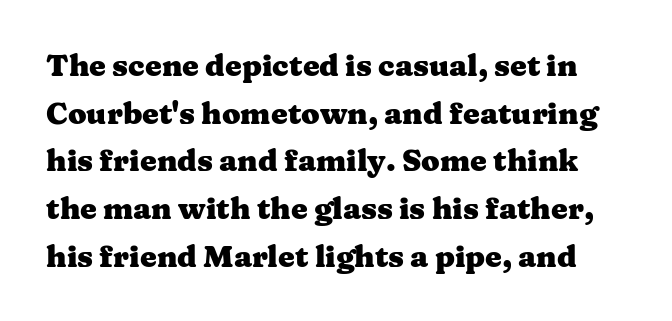
The image shows 30 px heavy, wide serif type, upright; set normal line spacing (1.59x), normal letter spacing, not underlined; medium stroke contrast and a medium x-height.
